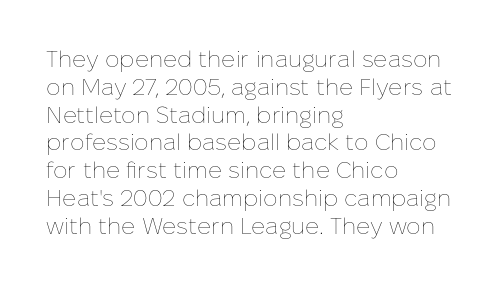
{"italic": "no", "bold": "no", "underline": "no", "align": "left", "line_spacing_ratio": 1.21, "letter_spacing": "normal", "letter_spacing_em": 0.0, "glyph_px": 23}
